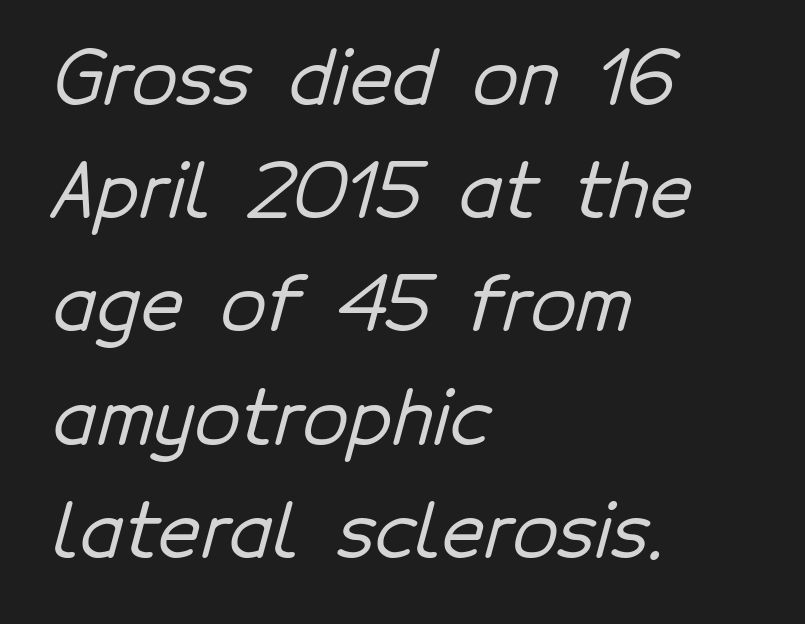
{"serif": "no", "width": "normal", "stroke_contrast": "low", "x_height": "medium", "monospaced": "no", "underline": "no", "align": "left", "line_spacing": "normal", "line_spacing_ratio": 1.53, "letter_spacing": "normal", "letter_spacing_em": 0.0, "glyph_px": 74}
